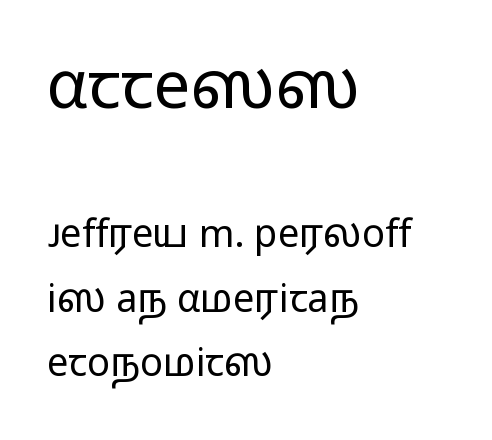
The image shows 66 px regular-weight, wide sans-serif type, upright; set left-aligned, normal line spacing (1.7x), normal letter spacing, not underlined; the first (top) block is 1.74x larger; low stroke contrast and a medium x-height.
